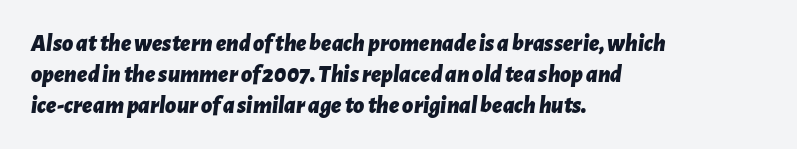
{"italic": "yes", "lean": "right", "slant_degrees": 7, "bold": "yes", "underline": "no", "align": "left", "line_spacing": "normal", "line_spacing_ratio": 1.29, "letter_spacing": "normal", "letter_spacing_em": 0.0, "glyph_px": 24}
